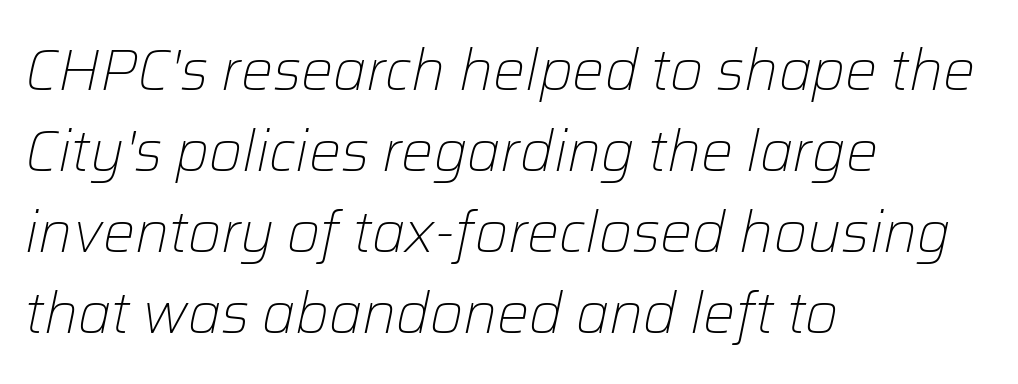
{"italic": "yes", "lean": "right", "slant_degrees": 12, "bold": "no", "weight": "light", "width": "normal", "stroke_contrast": "low", "x_height": "medium", "monospaced": "no", "underline": "no", "align": "left", "line_spacing": "normal", "line_spacing_ratio": 1.42, "letter_spacing": "normal", "letter_spacing_em": 0.0, "glyph_px": 57}
